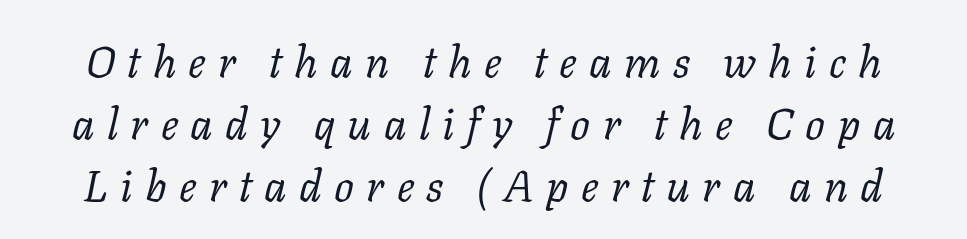
Is there much room between lines? A standard amount, neither cramped nor airy. Tall strokes in this sample are angled rather than plumb. Clear beneath every line of the passage. Observe the wide spacing: letters keep a clear distance from each other. Heaviness? Minimal to ordinary, like unemphasized prose. Spacing verdict: proportional, widths tailored to each character.
